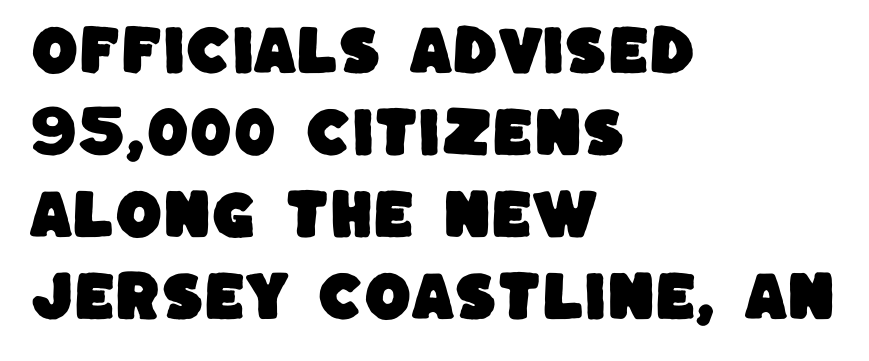
Letterform terminals end flat and unadorned throughout the passage. Short note: letters normally spaced. Underlining? Definitely not there. The letters advance in unequal steps, a hallmark of proportional type. The compositor pushed each line to the left boundary. The rows are spaced the way most documents space them.
